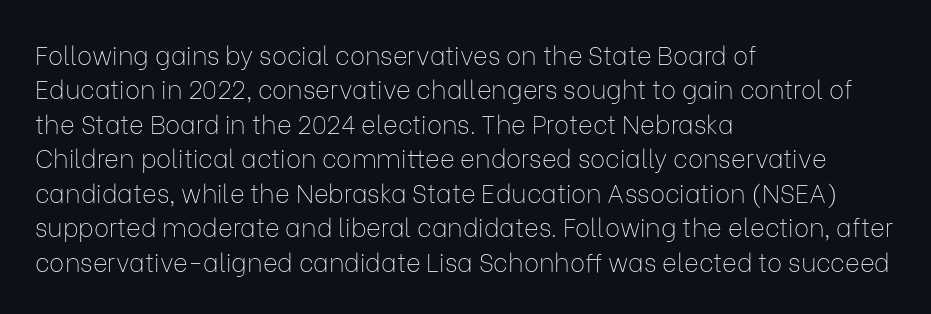
Q: Is the text bold? A: No.
Q: Is the text italic (slanted)? A: No, it is upright.
Q: Is the text underlined? A: No.
Q: How is the paragraph aligned? A: Left-aligned.
Q: Is the spacing between letters normal or unusually wide? A: Normal.
Q: Is the spacing between lines tight, normal or loose? A: Normal.
